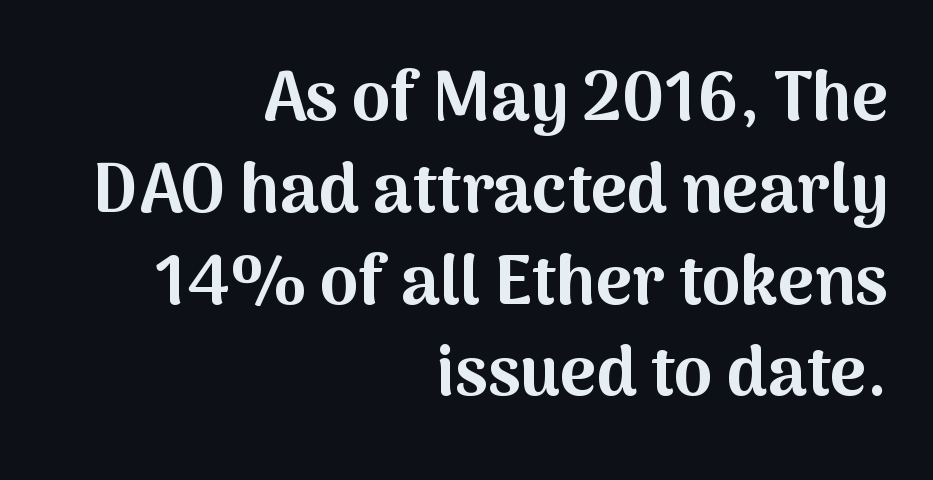
Style check: upright. The passage shown is emphatically bold. The specimen omits any rule beneath the text block's lines. I'd call this a sans setting — the letters go barefoot. Between one letter and the next there's only the usual sliver of space. The designer left line spacing at the default.
